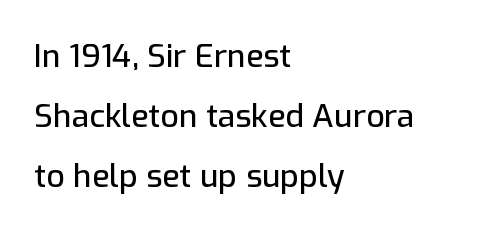
Q: Is the text italic (slanted)? A: No, it is upright.
Q: Is the typeface a serif or a sans-serif typeface? A: Sans-serif.
Q: Is the text underlined? A: No.
Q: How is the paragraph aligned? A: Left-aligned.
Q: Is the spacing between letters normal or unusually wide? A: Normal.
Q: Width (condensed, normal, or wide)? A: Normal.
Q: Stroke contrast? A: Low.
Q: x-height? A: Medium.
Q: Monospaced? A: No.
